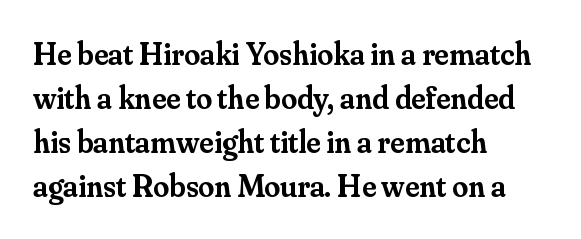
{"serif": "yes", "italic": "no", "bold": "semi", "weight": "semibold", "width": "normal", "stroke_contrast": "medium", "x_height": "small", "monospaced": "no", "underline": "no", "align": "left", "line_spacing": "normal", "line_spacing_ratio": 1.37, "letter_spacing": "normal", "letter_spacing_em": 0.0, "glyph_px": 32}
